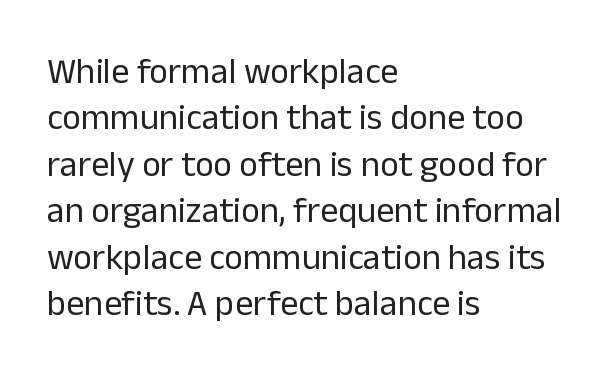
The image shows 36 px regular-weight sans-serif type, upright; set left-aligned, normal line spacing (1.29x), normal letter spacing, not underlined; low stroke contrast and a medium x-height.
